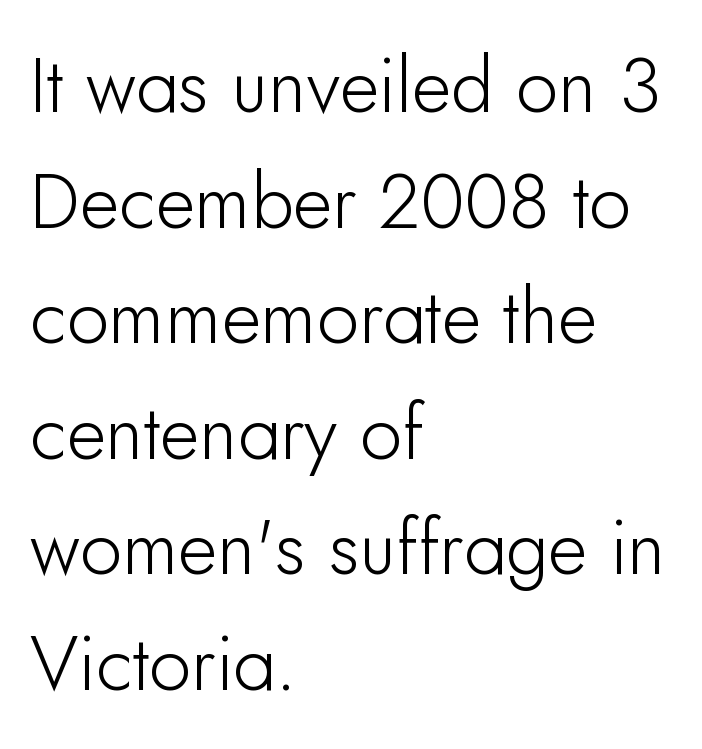
Nobody drew a line under any word here. The face used here is a sans, in the tradition of grotesques and geometrics. Leading: standard. The letters sit at their default tracking, neither squeezed nor spread.
